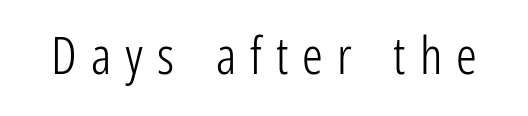
Q: Is the text bold? A: No.
Q: Is the text italic (slanted)? A: No, it is upright.
Q: Is the typeface a serif or a sans-serif typeface? A: Sans-serif.
Q: Is the text underlined? A: No.
Q: Is the spacing between letters normal or unusually wide? A: Unusually wide.
Q: Width (condensed, normal, or wide)? A: Condensed.
Q: Stroke contrast? A: Low.
Q: x-height? A: Medium.
Q: Monospaced? A: No.
